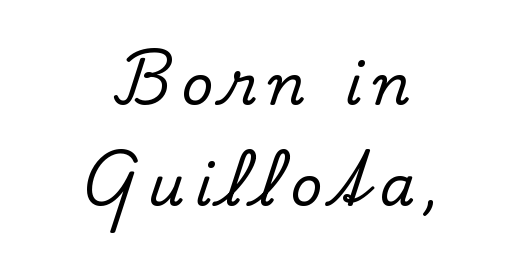
Yep, those are serifs on the letters. Check under the words: just untouched page. Each line is balanced around a shared central axis.
